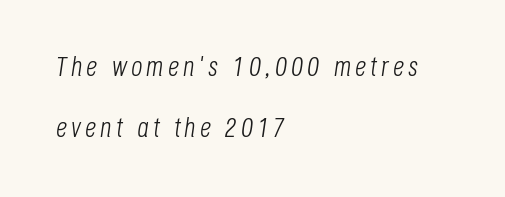
Q: Is the text bold? A: No.
Q: Is the text italic (slanted)? A: Yes, it leans right by about 8 degrees.
Q: Is the text underlined? A: No.
Q: How is the paragraph aligned? A: Left-aligned.
Q: Is the spacing between lines tight, normal or loose? A: Loose.
Q: Width (condensed, normal, or wide)? A: Condensed.
Q: Stroke contrast? A: Low.
Q: x-height? A: Large.
Q: Monospaced? A: No.
